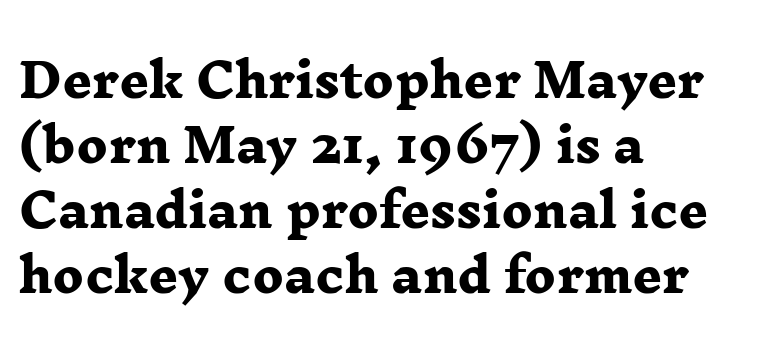
The image shows 46 px heavy, wide serif type; set left-aligned, normal line spacing (1.41x), normal letter spacing, not underlined; low stroke contrast and a medium x-height.
